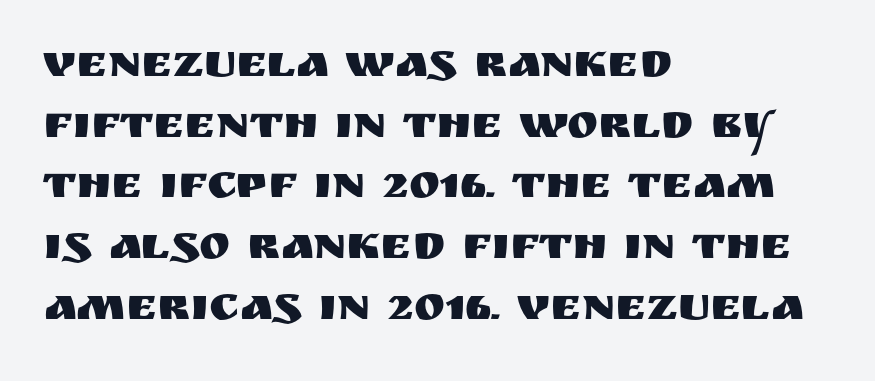
Q: Is the text italic (slanted)? A: No, it is upright.
Q: Is the typeface a serif or a sans-serif typeface? A: Sans-serif.
Q: Is the text underlined? A: No.
Q: How is the paragraph aligned? A: Left-aligned.
Q: Is the spacing between letters normal or unusually wide? A: Normal.
Q: Is the spacing between lines tight, normal or loose? A: Normal.
Q: Width (condensed, normal, or wide)? A: Normal.
Q: Stroke contrast? A: Medium.
Q: x-height? A: Large.
Q: Monospaced? A: No.
